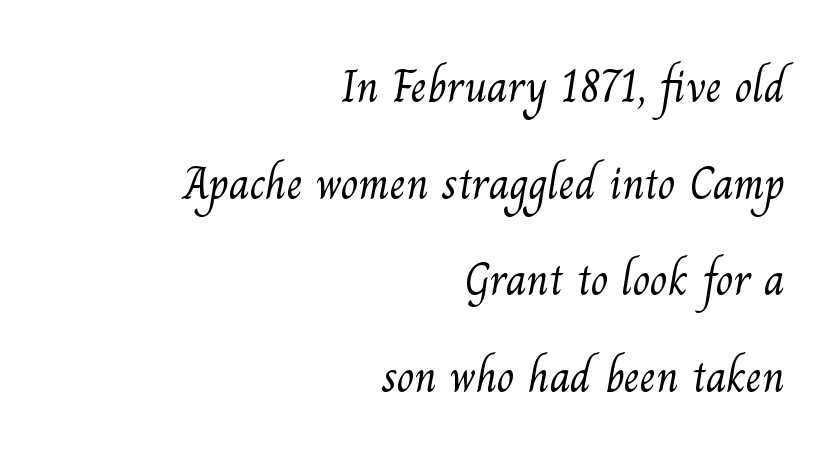
Q: Is the text bold? A: No.
Q: Is the typeface a serif or a sans-serif typeface? A: Serif.
Q: Is the text underlined? A: No.
Q: How is the paragraph aligned? A: Right-aligned.
Q: Is the spacing between letters normal or unusually wide? A: Normal.
Q: Is the spacing between lines tight, normal or loose? A: Loose.
Q: Width (condensed, normal, or wide)? A: Normal.
Q: Stroke contrast? A: Medium.
Q: x-height? A: Small.
Q: Monospaced? A: No.
